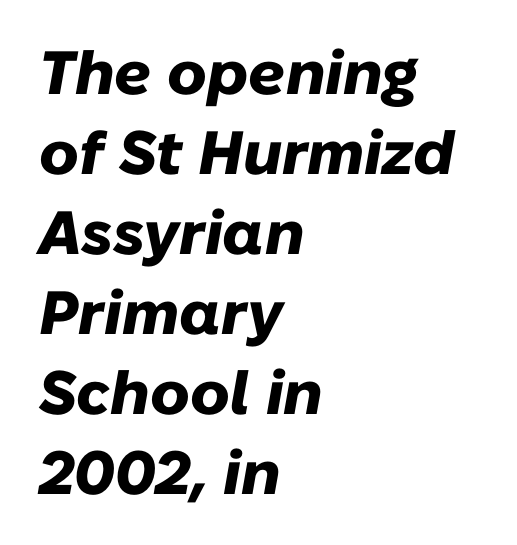
Q: Is the text bold? A: Yes.
Q: Is the text italic (slanted)? A: Yes, it leans right by about 10 degrees.
Q: Is the text underlined? A: No.
Q: How is the paragraph aligned? A: Left-aligned.
Q: Is the spacing between letters normal or unusually wide? A: Normal.
Q: Is the spacing between lines tight, normal or loose? A: Normal.
Q: Width (condensed, normal, or wide)? A: Normal.
Q: Stroke contrast? A: Low.
Q: x-height? A: Medium.
Q: Monospaced? A: No.
